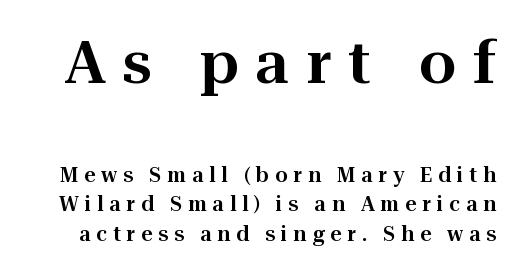
The image shows 59 px serif type, upright; set normal line spacing (1.48x), unusually wide letter spacing (+0.29 em), not underlined; the first (top) block is 2.95x larger; high stroke contrast and a medium x-height.
